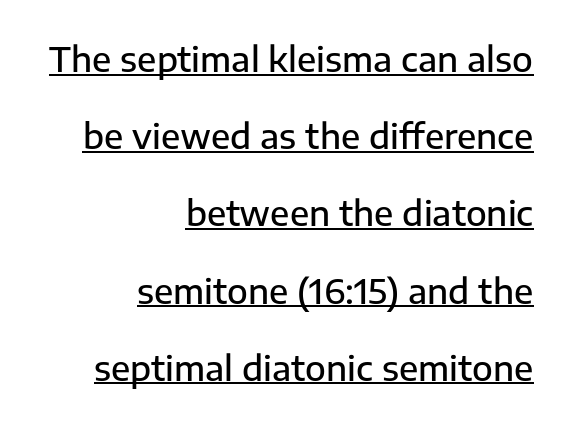
Q: Is the text bold? A: Semi-bold.
Q: Is the text italic (slanted)? A: No, it is upright.
Q: Is the typeface a serif or a sans-serif typeface? A: Sans-serif.
Q: Is the text underlined? A: Yes.
Q: How is the paragraph aligned? A: Right-aligned.
Q: Is the spacing between letters normal or unusually wide? A: Normal.
Q: Is the spacing between lines tight, normal or loose? A: Loose.
Q: Width (condensed, normal, or wide)? A: Normal.
Q: Stroke contrast? A: Low.
Q: x-height? A: Medium.
Q: Monospaced? A: No.
